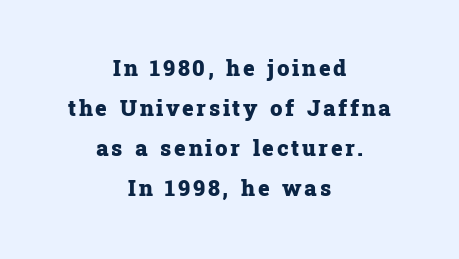
The image shows 22 px bold type, upright; set centered, line spacing 1.82x, not underlined.
